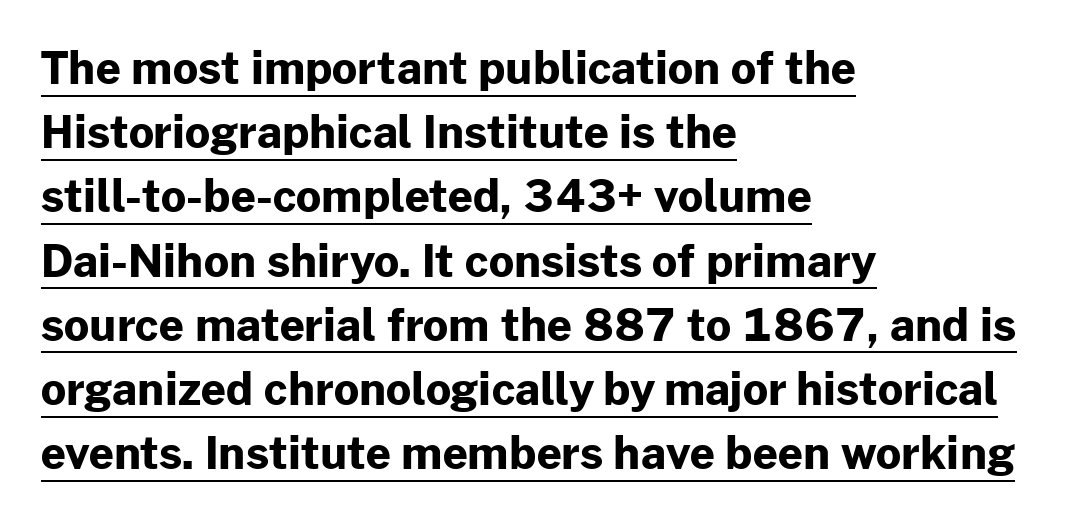
{"serif": "no", "italic": "no", "bold": "yes", "weight": "bold", "width": "normal", "stroke_contrast": "low", "x_height": "medium", "monospaced": "no", "underline": "yes", "align": "left", "line_spacing": "normal", "line_spacing_ratio": 1.46, "letter_spacing": "normal", "letter_spacing_em": 0.0, "glyph_px": 44}
